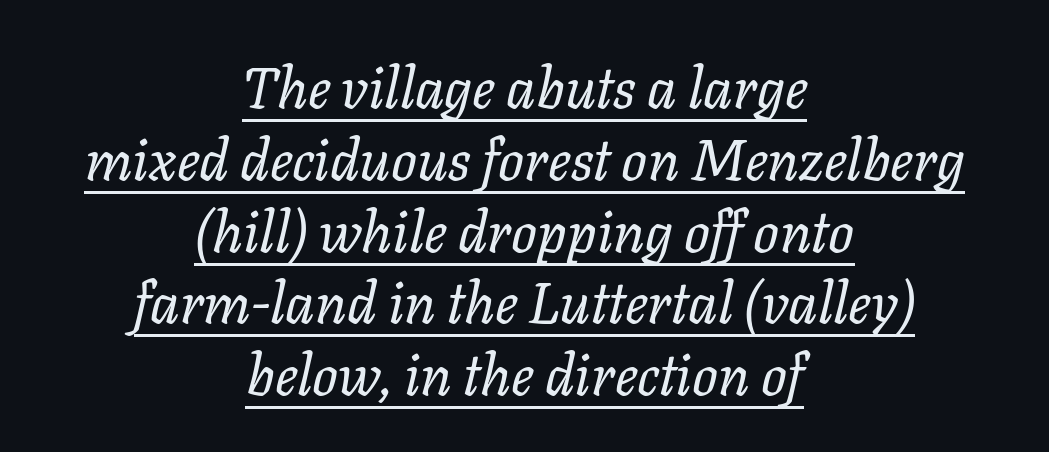
Looks like regular typesetting: each glyph gets only the width it needs. Where is the straight margin? There isn't one; the lines are centered. Standard letterfit; no display-style spreading of the glyphs. Compared with undecorated copy, this sample adds a rule below the words. The strokes are not fattened; the text isn't bold. Every character sits at an angle, as italics do.
